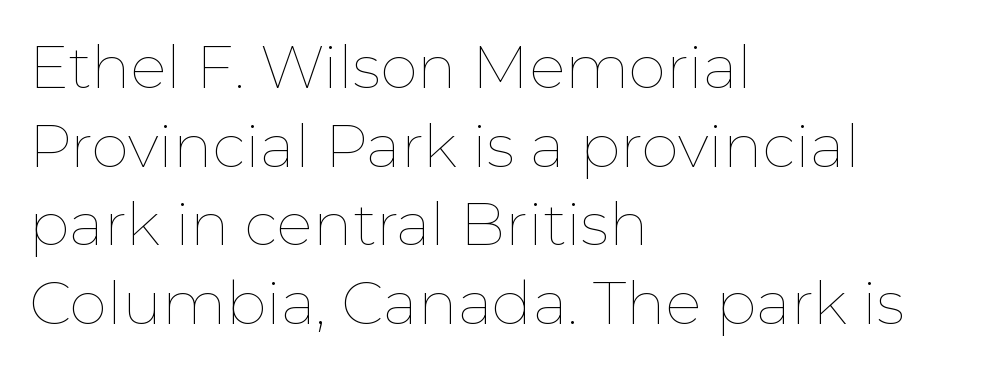
This sample keeps an unexceptional amount of space between lines. The letters sit at their default tracking, neither squeezed nor spread. A typesetter would call this proportional, since set widths differ per character. A typesetter would mark this as roman, not italic.
